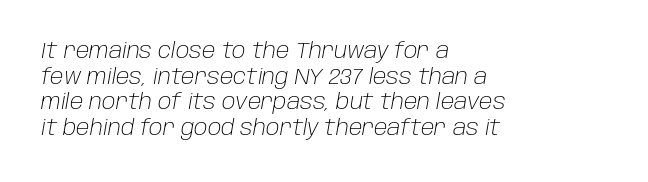
Emphasis-style slanted type is in use. How are the letters spaced? Ordinarily, with no added tracking. One-word summary of the alignment: left. The weight tops out at a normal text grade. This rendering features lettering with no underline.
